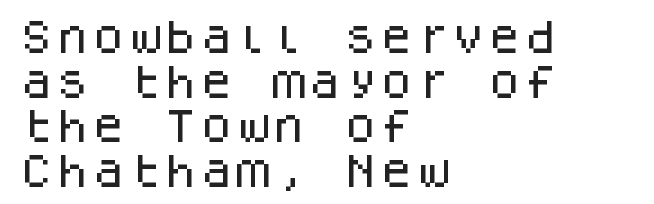
Characters follow at the spacing the type designer built in. Leftover space on each line is placed entirely after the last word. The glyphs in this specimen are sans serif. Notice how the stems are strictly vertical — no italics here.
